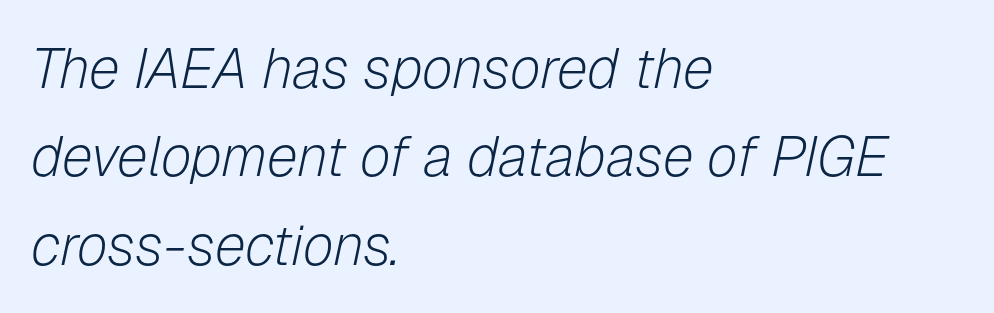
Q: Is the text bold? A: No.
Q: Is the text italic (slanted)? A: Yes, it leans right by about 12 degrees.
Q: Is the text underlined? A: No.
Q: How is the paragraph aligned? A: Left-aligned.
Q: Is the spacing between letters normal or unusually wide? A: Normal.
Q: Is the spacing between lines tight, normal or loose? A: Normal.
Q: Width (condensed, normal, or wide)? A: Normal.
Q: Stroke contrast? A: Low.
Q: x-height? A: Medium.
Q: Monospaced? A: No.
